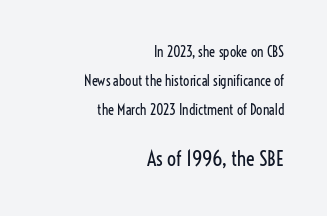
Default kerning and tracking; the words read as compact shapes. Line ends are locked; line starts wander. The font sits on the lighter half of the weight spectrum, regular included. A clean baseline with only descenders dipping below it. A great deal of white space separates one row of letters from the next.
